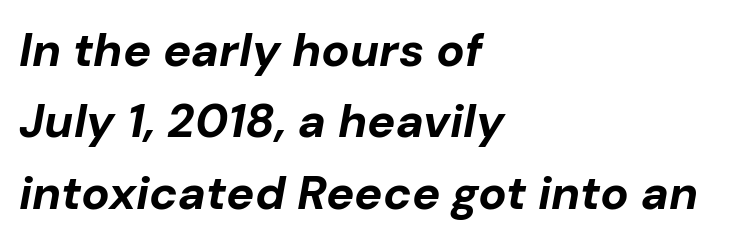
{"italic": "yes", "lean": "right", "slant_degrees": 10, "bold": "yes", "weight": "bold", "width": "normal", "stroke_contrast": "low", "x_height": "medium", "monospaced": "no", "underline": "no", "align": "left", "line_spacing": "normal", "line_spacing_ratio": 1.52, "letter_spacing": "normal", "letter_spacing_em": 0.0, "glyph_px": 47}
